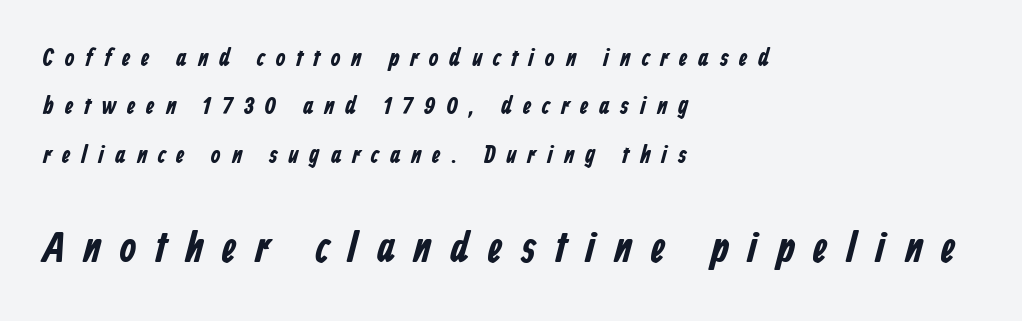
Lines of text with bare space underneath. Looks like regular typesetting: each glyph gets only the width it needs. Type size steps up from the first block to the second. Nope, no serifs anywhere on these letters. The face used here is rendered with a markedly widened letterfit. The passage shown is emphatically bold.
